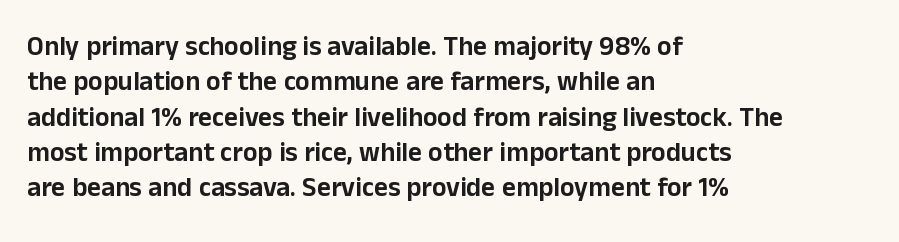
The image shows 27 px text type, upright; set left-aligned, normal line spacing (1.31x), normal letter spacing, not underlined.
